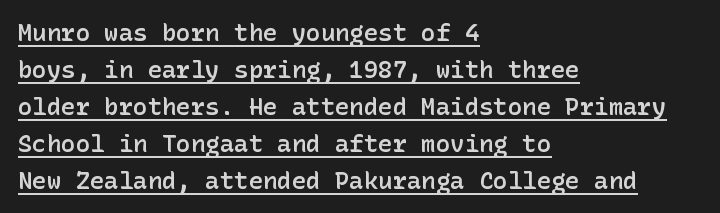
The image shows 24 px text type, upright; set left-aligned, normal line spacing (1.54x), normal letter spacing, underlined.
